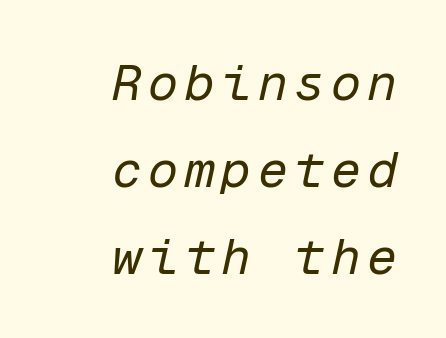
Honestly, there is no underline to notice here at all. This sample is right-justified, so line beginnings fall wherever the words allow. Does the lettering tilt? It does — this is italic. No chunkiness to these letters — they're not bold.
